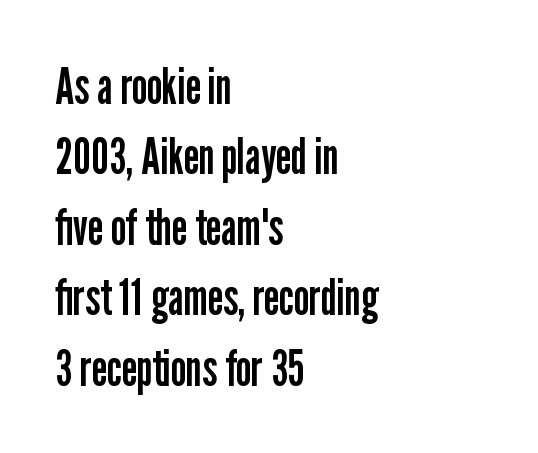
Q: Is the text bold? A: No.
Q: Is the text italic (slanted)? A: No, it is upright.
Q: Is the typeface a serif or a sans-serif typeface? A: Sans-serif.
Q: Is the text underlined? A: No.
Q: How is the paragraph aligned? A: Left-aligned.
Q: Is the spacing between letters normal or unusually wide? A: Normal.
Q: Is the spacing between lines tight, normal or loose? A: Normal.
Q: Width (condensed, normal, or wide)? A: Condensed.
Q: Stroke contrast? A: Low.
Q: x-height? A: Medium.
Q: Monospaced? A: No.
